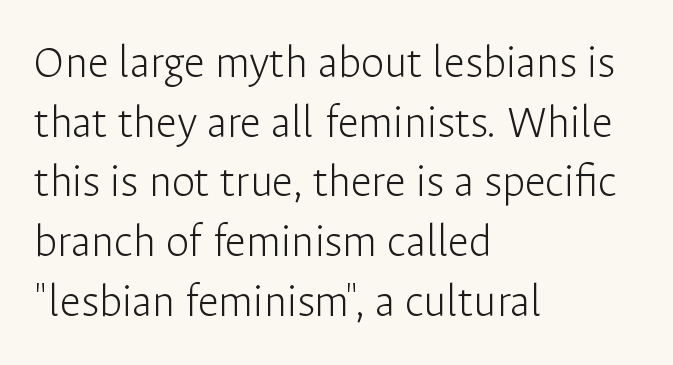
Q: Is the text bold? A: No.
Q: Is the text italic (slanted)? A: No, it is upright.
Q: Is the typeface a serif or a sans-serif typeface? A: Sans-serif.
Q: Is the text underlined? A: No.
Q: How is the paragraph aligned? A: Left-aligned.
Q: Is the spacing between letters normal or unusually wide? A: Normal.
Q: Is the spacing between lines tight, normal or loose? A: Normal.
Q: Width (condensed, normal, or wide)? A: Normal.
Q: Stroke contrast? A: Low.
Q: x-height? A: Medium.
Q: Monospaced? A: No.
